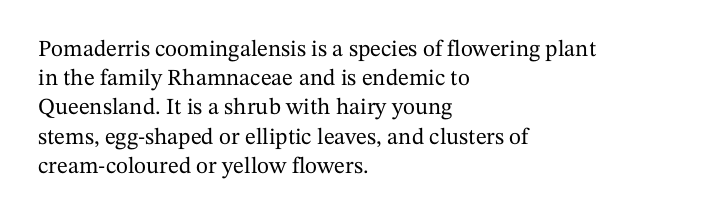
Q: Is the text italic (slanted)? A: No, it is upright.
Q: Is the text underlined? A: No.
Q: How is the paragraph aligned? A: Left-aligned.
Q: Is the spacing between letters normal or unusually wide? A: Normal.
Q: Is the spacing between lines tight, normal or loose? A: Normal.
